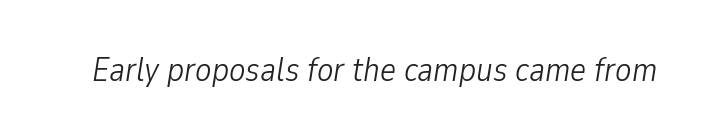
Q: Is the text bold? A: No.
Q: Is the text italic (slanted)? A: Yes, it leans right by about 9 degrees.
Q: Is the text underlined? A: No.
Q: Is the spacing between letters normal or unusually wide? A: Normal.
Q: Width (condensed, normal, or wide)? A: Condensed.
Q: Stroke contrast? A: Low.
Q: x-height? A: Medium.
Q: Monospaced? A: No.
